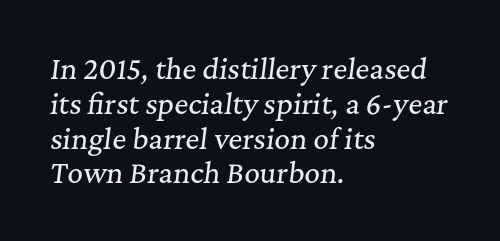
The glyphs are unaccompanied by any horizontal stroke below them. A student would call this left alignment; a typographer would say flush left, rag right. This sample uses plain, unmodified letter spacing. The whole block is typeset with a tilt. Interline gaps are of average width in this sample.
